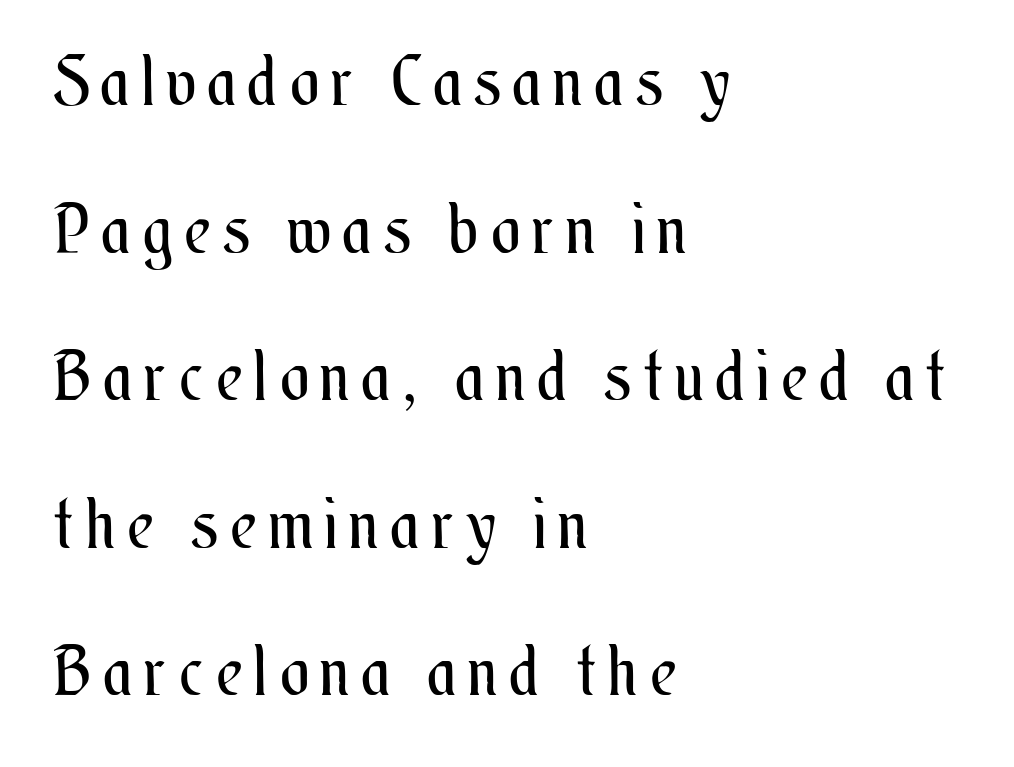
The image shows 68 px regular-weight, condensed type, upright; set left-aligned, loose line spacing (2.17x), not underlined; medium stroke contrast and a small x-height.
